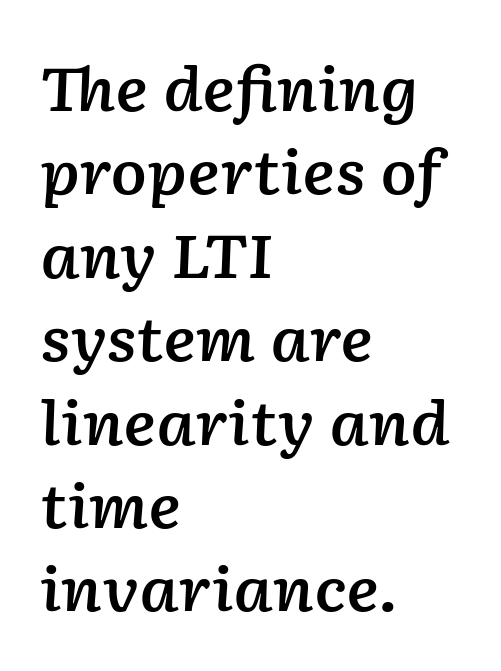
The image shows 60 px semibold type, italic (leaning right); set left-aligned, normal line spacing (1.39x), normal letter spacing, not underlined; low stroke contrast and a medium x-height.
